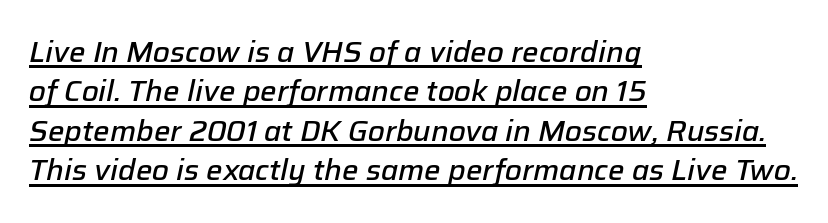
Looking at the ascenders, they clearly lean. This sample has the flowing, uneven cadence of proportional lettering. What stands out about the letter spacing? Nothing — it is the standard amount. The setting favours the left margin, as ordinary paragraphs usually do. These words are printed semibold, heavier than regular yet not bold.
